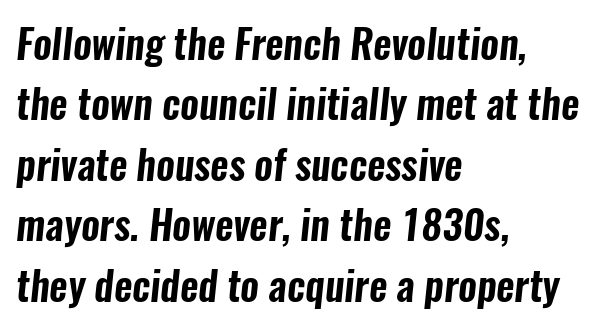
Q: Is the typeface a serif or a sans-serif typeface? A: Sans-serif.
Q: Is the text underlined? A: No.
Q: How is the paragraph aligned? A: Left-aligned.
Q: Is the spacing between letters normal or unusually wide? A: Normal.
Q: Is the spacing between lines tight, normal or loose? A: Normal.
Q: Width (condensed, normal, or wide)? A: Condensed.
Q: Stroke contrast? A: Low.
Q: x-height? A: Medium.
Q: Monospaced? A: No.
